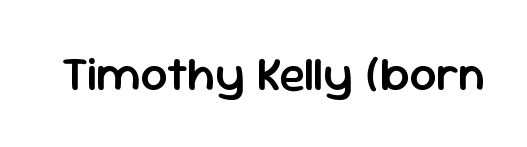
{"serif": "no", "italic": "no", "bold": "semi", "weight": "semibold", "width": "normal", "stroke_contrast": "low", "x_height": "medium", "monospaced": "no", "underline": "no", "letter_spacing": "normal", "letter_spacing_em": 0.0, "glyph_px": 48}
